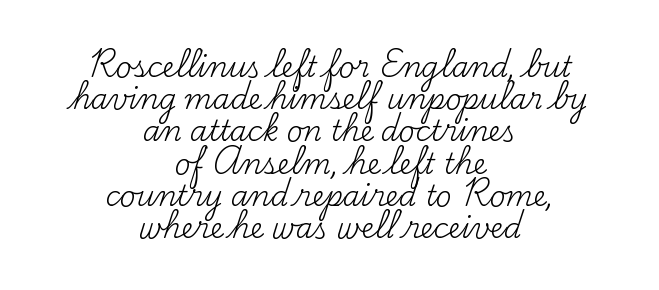
The image shows 28 px regular-weight serif type; set centered, tight line spacing (1.15x), normal letter spacing, not underlined; medium stroke contrast and a small x-height.
